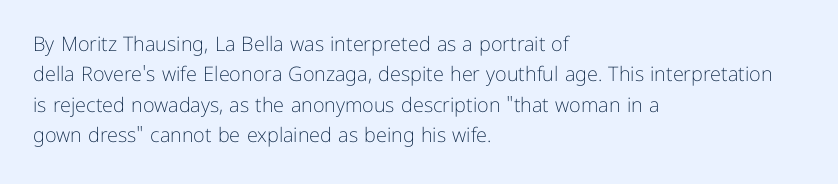
Q: Is the text bold? A: No.
Q: Is the text italic (slanted)? A: No, it is upright.
Q: Is the text underlined? A: No.
Q: How is the paragraph aligned? A: Left-aligned.
Q: Is the spacing between letters normal or unusually wide? A: Normal.
Q: Is the spacing between lines tight, normal or loose? A: Normal.
